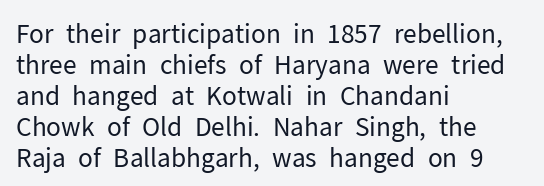
The image shows 25 px text type, upright; set left-aligned, line spacing 1.24x, normal letter spacing, not underlined.
